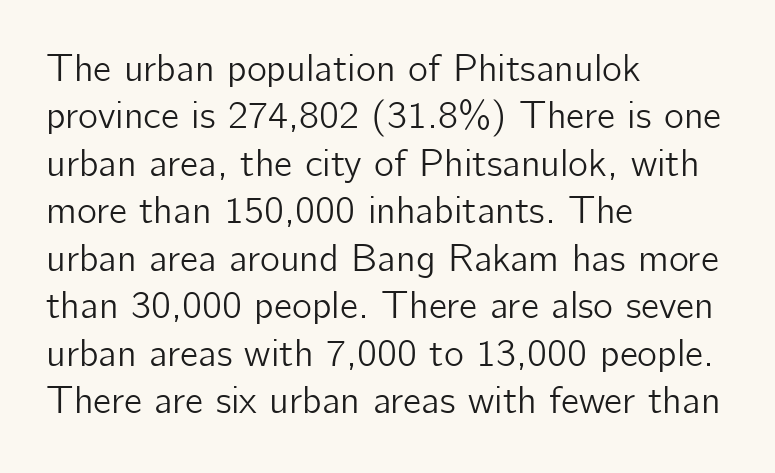
The image shows 38 px sans-serif type, upright; set left-aligned, normal line spacing (1.25x), normal letter spacing, not underlined; low stroke contrast and a medium x-height.
